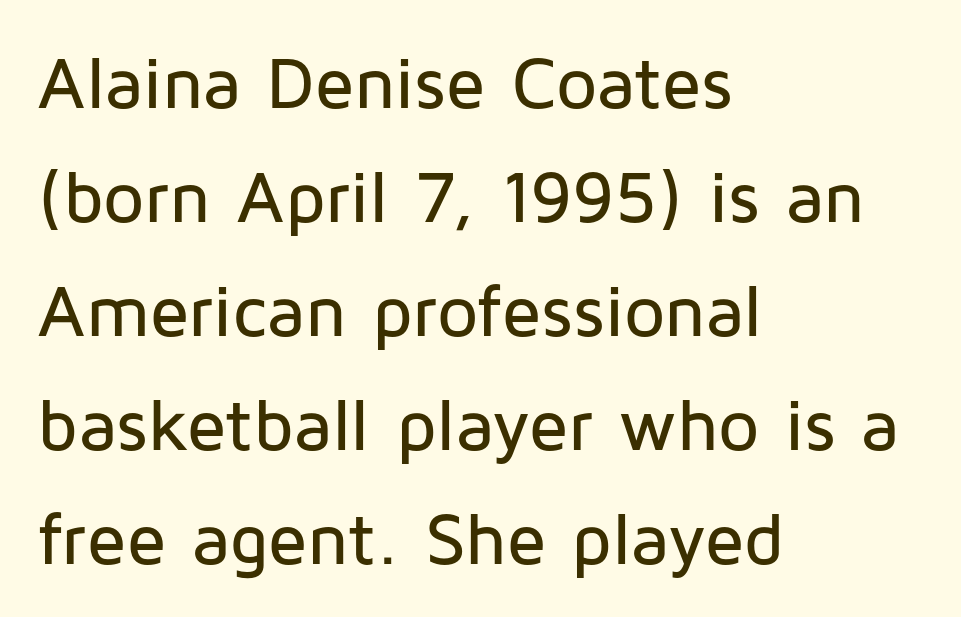
The image shows 73 px sans-serif type, upright; set left-aligned, normal line spacing (1.56x), normal letter spacing, not underlined; low stroke contrast and a medium x-height.
